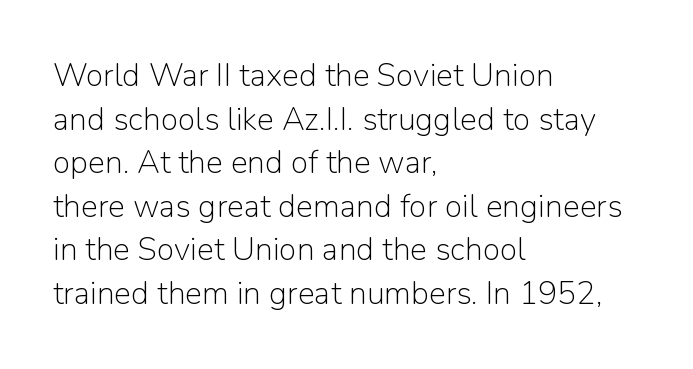
{"serif": "no", "italic": "no", "bold": "no", "weight": "light", "width": "normal", "stroke_contrast": "low", "x_height": "medium", "monospaced": "no", "underline": "no", "align": "left", "line_spacing": "normal", "line_spacing_ratio": 1.36, "letter_spacing": "normal", "letter_spacing_em": 0.0, "glyph_px": 32}
